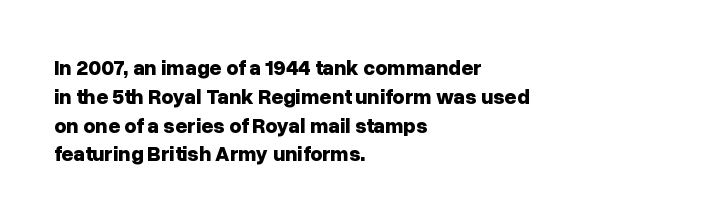
The image shows 21 px bold type, upright; set left-aligned, normal line spacing (1.37x), normal letter spacing, not underlined.
